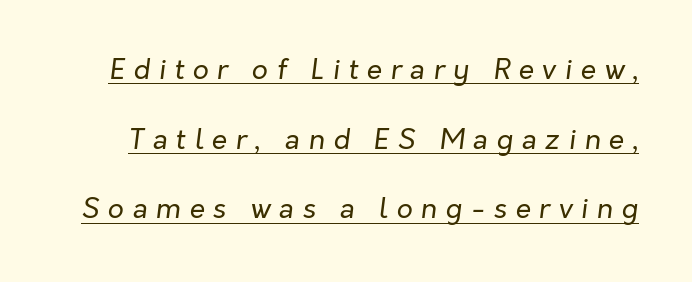
The image shows 28 px regular-weight type, italic (leaning right); set loose line spacing (2.49x), unusually wide letter spacing (+0.3 em), underlined; low stroke contrast and a medium x-height.
